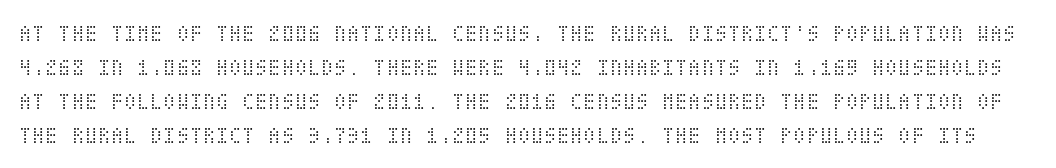
{"italic": "no", "bold": "no", "underline": "no", "line_spacing": "normal", "line_spacing_ratio": 1.41, "letter_spacing": "normal", "letter_spacing_em": 0.0, "glyph_px": 24}
